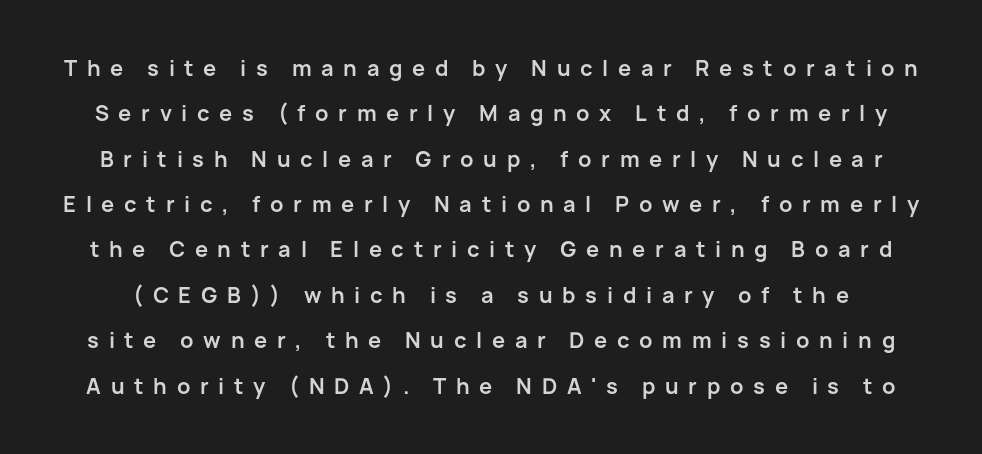
{"italic": "no", "bold": "yes", "underline": "no", "line_spacing": "loose", "line_spacing_ratio": 2.16, "letter_spacing": "wide", "letter_spacing_em": 0.46, "glyph_px": 21}
